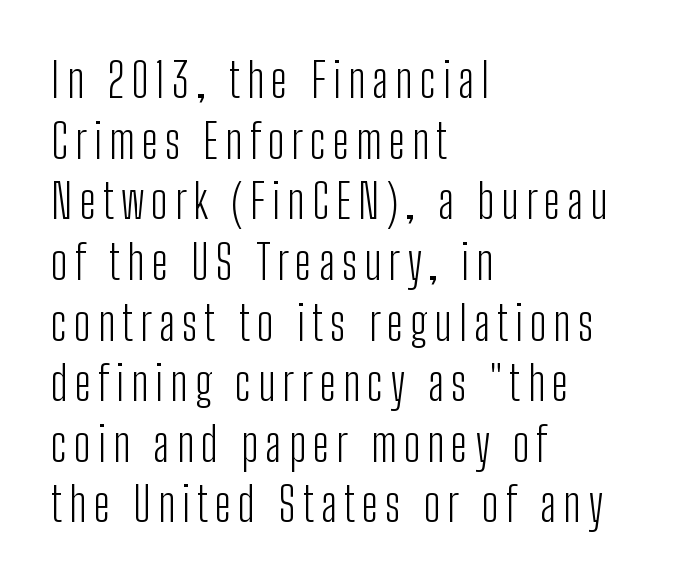
Q: Is the text bold? A: No.
Q: Is the text italic (slanted)? A: No, it is upright.
Q: Is the typeface a serif or a sans-serif typeface? A: Sans-serif.
Q: Is the text underlined? A: No.
Q: How is the paragraph aligned? A: Left-aligned.
Q: Is the spacing between lines tight, normal or loose? A: Normal.
Q: Width (condensed, normal, or wide)? A: Condensed.
Q: Stroke contrast? A: Low.
Q: x-height? A: Medium.
Q: Monospaced? A: No.
